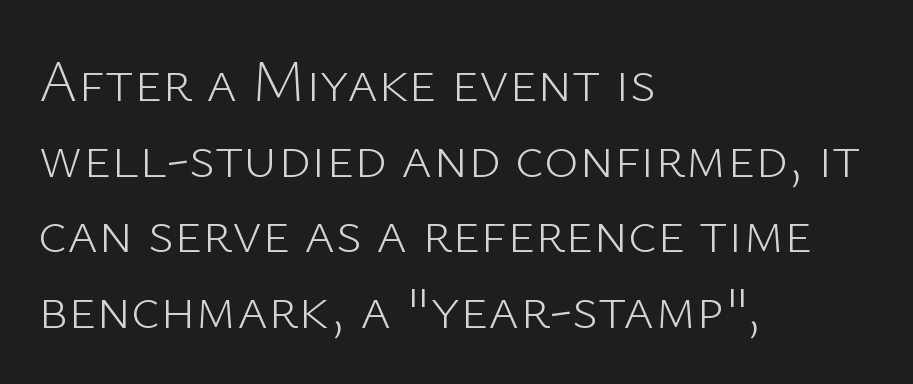
{"serif": "no", "italic": "no", "bold": "no", "weight": "light", "width": "normal", "stroke_contrast": "low", "x_height": "medium", "monospaced": "no", "underline": "no", "align": "left", "line_spacing": "normal", "line_spacing_ratio": 1.28, "letter_spacing": "normal", "letter_spacing_em": 0.0, "glyph_px": 59}
